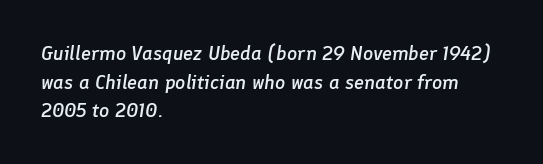
{"italic": "yes", "lean": "right", "slant_degrees": 8, "bold": "semi", "underline": "no", "align": "left", "line_spacing": "normal", "line_spacing_ratio": 1.43, "letter_spacing": "normal", "letter_spacing_em": 0.0, "glyph_px": 20}
